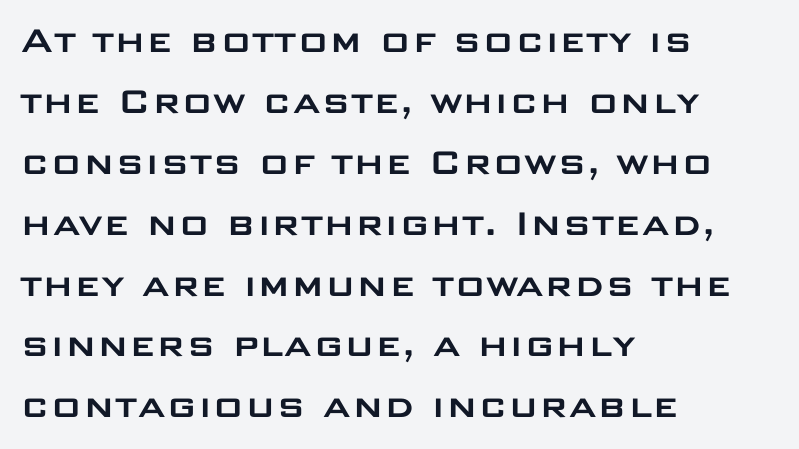
Q: Is the text italic (slanted)? A: No, it is upright.
Q: Is the typeface a serif or a sans-serif typeface? A: Sans-serif.
Q: Is the text underlined? A: No.
Q: How is the paragraph aligned? A: Left-aligned.
Q: Is the spacing between letters normal or unusually wide? A: Normal.
Q: Is the spacing between lines tight, normal or loose? A: Normal.
Q: Width (condensed, normal, or wide)? A: Wide.
Q: Stroke contrast? A: Low.
Q: x-height? A: Large.
Q: Monospaced? A: No.
